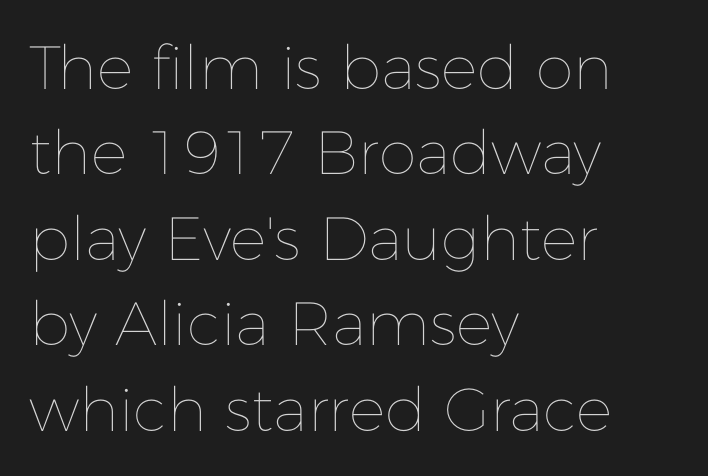
{"italic": "no", "bold": "no", "weight": "thin", "width": "normal", "stroke_contrast": "low", "x_height": "medium", "monospaced": "no", "underline": "no", "align": "left", "line_spacing": "normal", "line_spacing_ratio": 1.4, "letter_spacing": "normal", "letter_spacing_em": 0.0, "glyph_px": 61}
